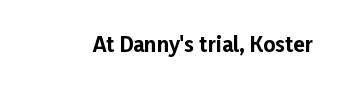
Q: Is the text bold? A: Yes.
Q: Is the text italic (slanted)? A: No, it is upright.
Q: Is the text underlined? A: No.
Q: Is the spacing between letters normal or unusually wide? A: Normal.
